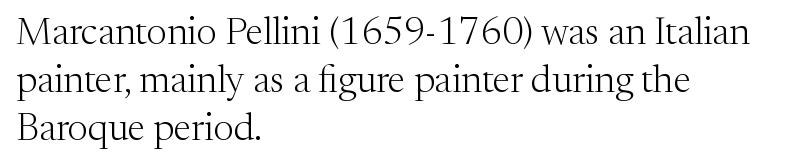
The image shows 38 px light serif type, upright; set left-aligned, normal line spacing (1.26x), normal letter spacing, not underlined; medium stroke contrast and a medium x-height.
